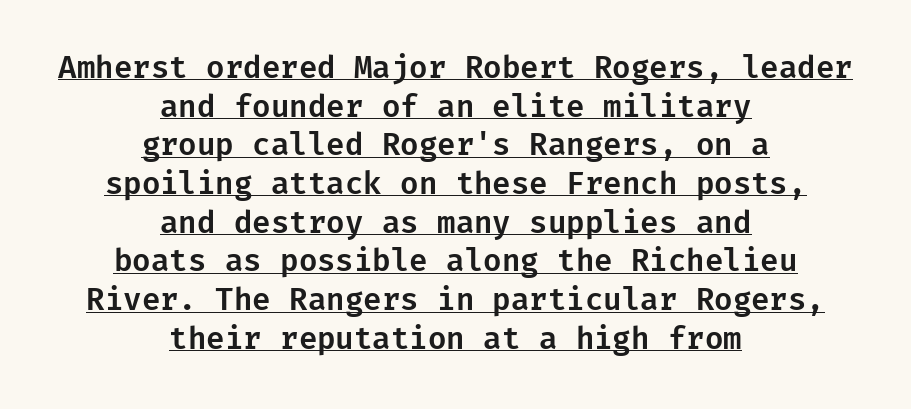
{"serif": "no", "italic": "no", "width": "normal", "stroke_contrast": "low", "x_height": "medium", "underline": "yes", "align": "center", "line_spacing": "normal", "line_spacing_ratio": 1.29, "letter_spacing": "normal", "letter_spacing_em": 0.0, "glyph_px": 30}
